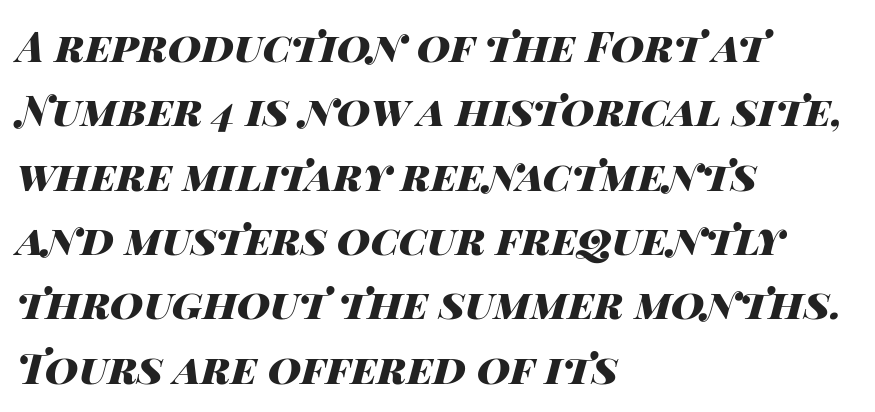
Q: Is the text bold? A: Yes.
Q: Is the text italic (slanted)? A: Yes, it leans right by about 14 degrees.
Q: Is the text underlined? A: No.
Q: How is the paragraph aligned? A: Left-aligned.
Q: Is the spacing between letters normal or unusually wide? A: Normal.
Q: Is the spacing between lines tight, normal or loose? A: Normal.
Q: Width (condensed, normal, or wide)? A: Wide.
Q: Stroke contrast? A: High.
Q: x-height? A: Large.
Q: Monospaced? A: No.
